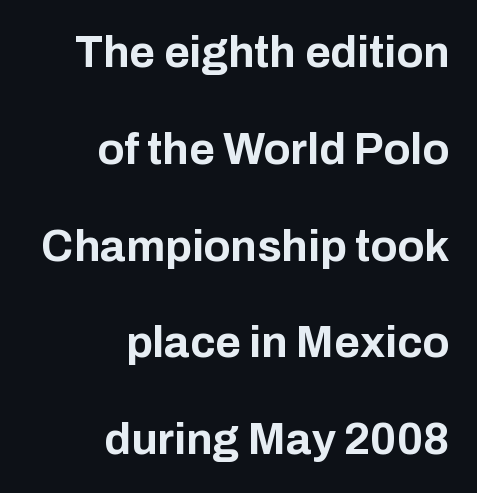
Note the varied advance widths — an 'i' is clearly narrower than an 'm'. Honestly, the rows look like they've been pulled way apart. Observe the ordinary spacing: letters are neighbours, not strangers. Is the type bold? Yes — the strokes are clearly thick and heavy. Check under the words: just untouched page. This is sans-serif lettering, the kind often seen on screens and signage.
